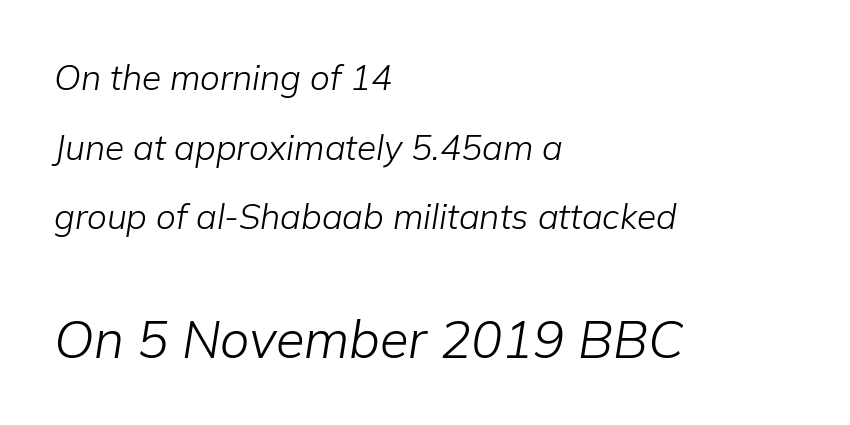
Q: Is the text bold? A: No.
Q: Is the text italic (slanted)? A: Yes, it leans right by about 9 degrees.
Q: Is the text underlined? A: No.
Q: How is the paragraph aligned? A: Left-aligned.
Q: Is the spacing between letters normal or unusually wide? A: Normal.
Q: Is the spacing between lines tight, normal or loose? A: Loose.
Q: Which block of text is set in a larger size, the first (top) or the second (bottom)? A: The second (bottom) one.
Q: Width (condensed, normal, or wide)? A: Normal.
Q: Stroke contrast? A: Low.
Q: x-height? A: Medium.
Q: Monospaced? A: No.
